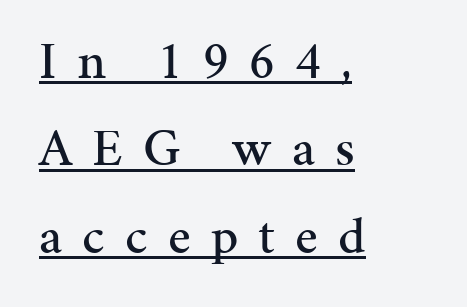
{"serif": "yes", "italic": "no", "width": "normal", "stroke_contrast": "medium", "x_height": "medium", "monospaced": "no", "underline": "yes", "align": "left", "line_spacing": "normal", "line_spacing_ratio": 1.65, "letter_spacing": "wide", "letter_spacing_em": 0.38, "glyph_px": 53}
